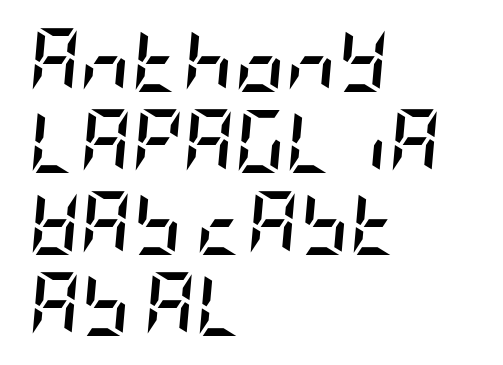
{"italic": "yes", "lean": "right", "slant_degrees": 5, "bold": "yes", "weight": "semibold", "width": "condensed", "stroke_contrast": "low", "x_height": "large", "underline": "no", "align": "left", "line_spacing": "normal", "line_spacing_ratio": 1.29, "letter_spacing": "normal", "letter_spacing_em": 0.0, "glyph_px": 63}
